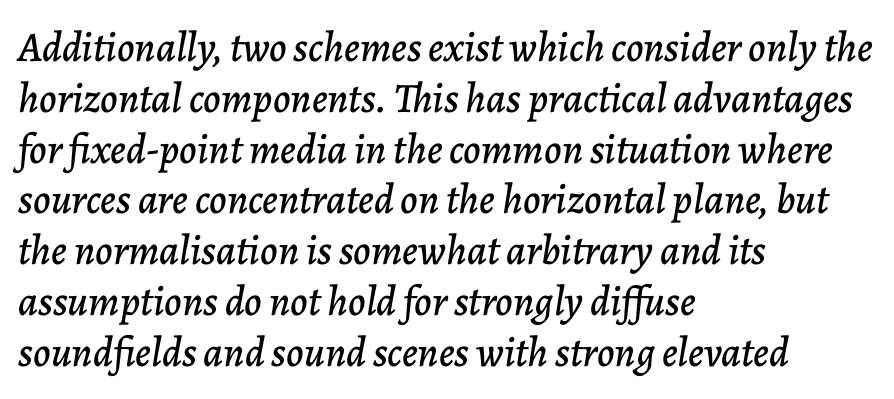
Horizontally, the lines are justified to the leading edge only. The zone under the glyphs is completely vacant. The font's italic variant was chosen for this text. Think of a printed novel: that variable character pitch is what you see here.
